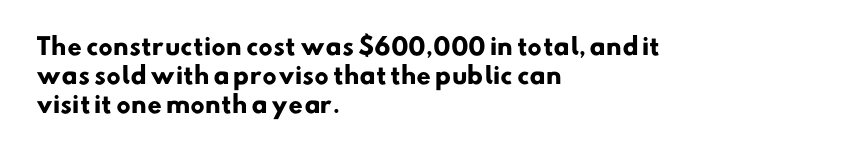
Descenders hang freely into open space. This block has exactly the height ordinary leading produces. Students, note that the glyphs here touch the page at normal intervals. I'd describe the lettering as bold — thick and assertive.
